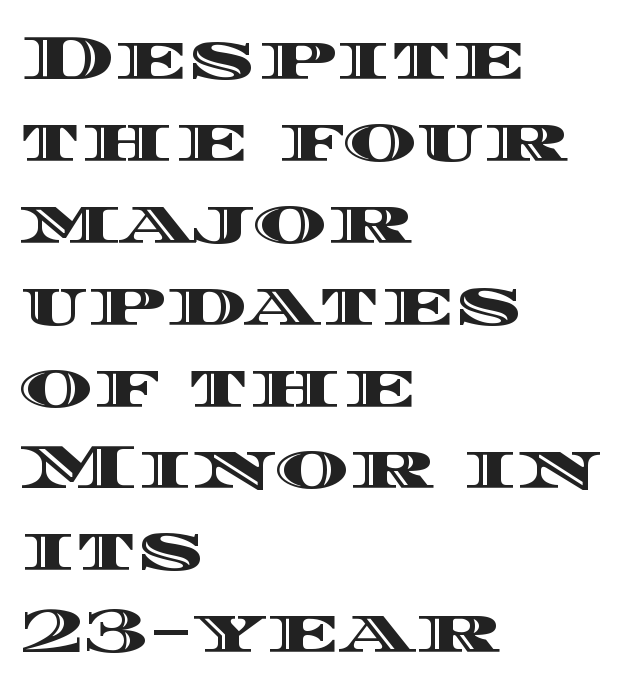
Q: Is the text italic (slanted)? A: No, it is upright.
Q: Is the text underlined? A: No.
Q: How is the paragraph aligned? A: Left-aligned.
Q: Is the spacing between letters normal or unusually wide? A: Normal.
Q: Is the spacing between lines tight, normal or loose? A: Normal.
Q: Width (condensed, normal, or wide)? A: Wide.
Q: x-height? A: Large.
Q: Monospaced? A: No.
